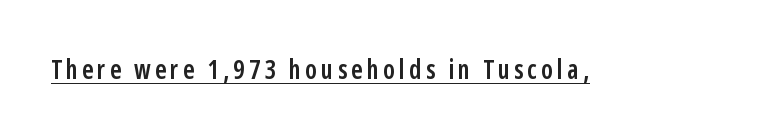
Caption: lettering with a line underneath. What weight is shown? A semibold, between regular and bold. A roman cut, with each character standing at attention.
